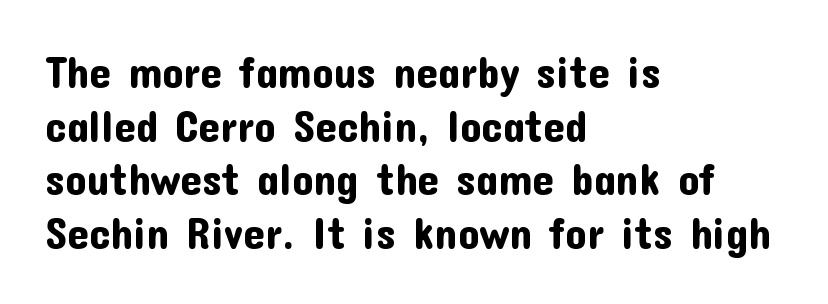
Q: Is the text italic (slanted)? A: No, it is upright.
Q: Is the typeface a serif or a sans-serif typeface? A: Sans-serif.
Q: Is the text underlined? A: No.
Q: How is the paragraph aligned? A: Left-aligned.
Q: Is the spacing between letters normal or unusually wide? A: Normal.
Q: Is the spacing between lines tight, normal or loose? A: Normal.
Q: Width (condensed, normal, or wide)? A: Normal.
Q: Stroke contrast? A: Low.
Q: x-height? A: Medium.
Q: Monospaced? A: No.
